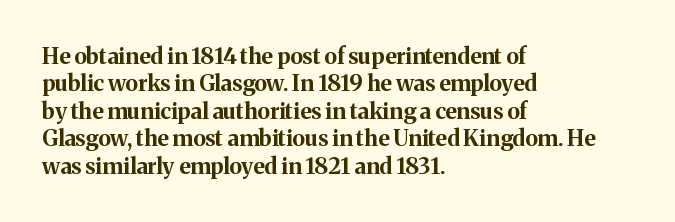
Only glyphs here, with clear space below each row. The type sits square on the baseline with zero lean. Short note: letters normally spaced. Summary of vertical rhythm: regular, with standard interline spacing. Thick stems and heavy bowls — unmistakably bold. Short and long lines alike share a common starting point at left.
